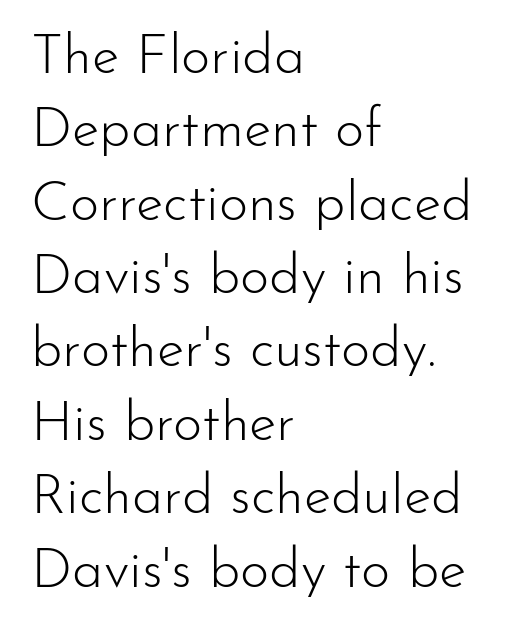
{"serif": "no", "italic": "no", "bold": "no", "weight": "light", "width": "normal", "stroke_contrast": "low", "x_height": "small", "monospaced": "no", "underline": "no", "align": "left", "line_spacing": "normal", "line_spacing_ratio": 1.31, "letter_spacing": "normal", "letter_spacing_em": 0.0, "glyph_px": 56}
